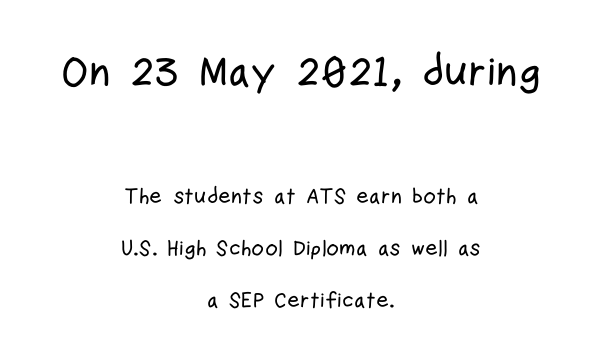
The image shows 43 px condensed sans-serif type, upright; set centered, loose line spacing (2.35x), normal letter spacing, not underlined; the first (top) block is 1.95x larger; low stroke contrast and a medium x-height.
